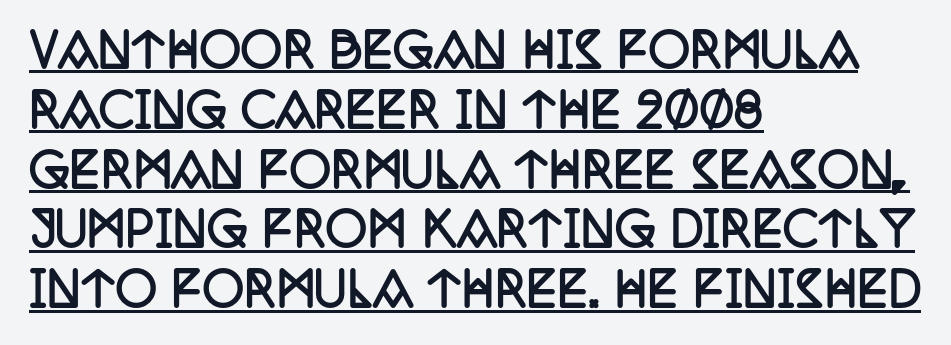
The image shows 46 px semibold, condensed serif type, upright; set left-aligned, normal line spacing (1.3x), normal letter spacing, underlined; low stroke contrast and a large x-height.
